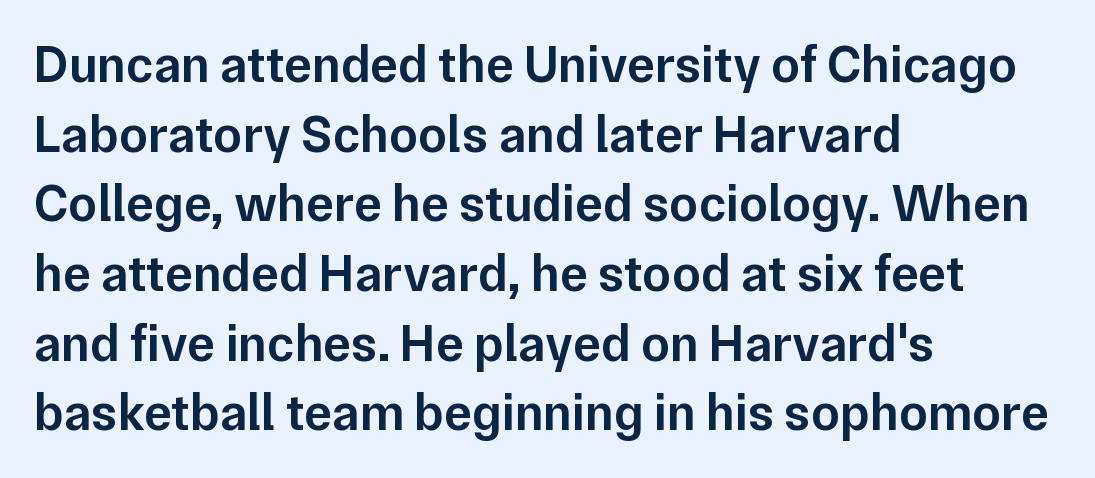
{"serif": "no", "italic": "no", "bold": "semi", "weight": "semibold", "width": "normal", "stroke_contrast": "low", "x_height": "medium", "monospaced": "no", "underline": "no", "align": "left", "line_spacing": "normal", "line_spacing_ratio": 1.34, "letter_spacing": "normal", "letter_spacing_em": 0.0, "glyph_px": 52}
